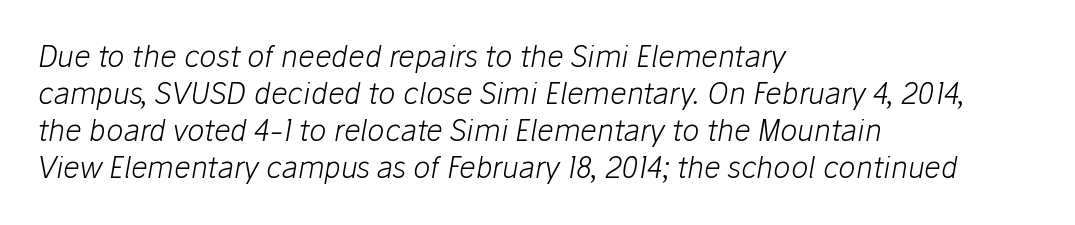
{"italic": "yes", "lean": "right", "slant_degrees": 10, "bold": "no", "weight": "light", "width": "normal", "stroke_contrast": "low", "x_height": "medium", "monospaced": "no", "underline": "no", "align": "left", "line_spacing": "normal", "line_spacing_ratio": 1.28, "letter_spacing": "normal", "letter_spacing_em": 0.0, "glyph_px": 29}
